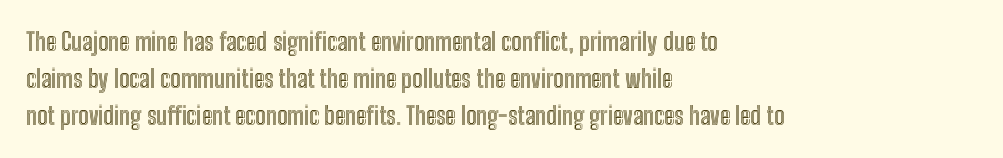
{"italic": "no", "underline": "no", "align": "left", "line_spacing": "normal", "line_spacing_ratio": 1.49, "letter_spacing": "normal", "letter_spacing_em": 0.0, "glyph_px": 25}
